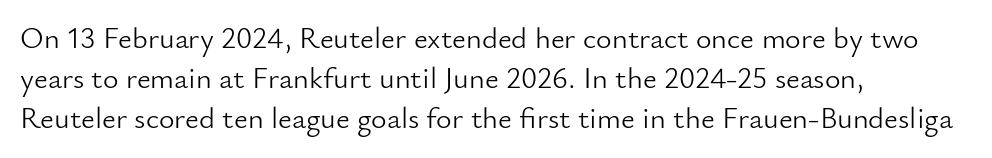
The typesetter chose a ragged-right arrangement here. Tracking here is standard; glyphs follow each other at the usual distance. The face used here is proportionally spaced, like ordinary book or web type. The gap between lines stays unmarked.
